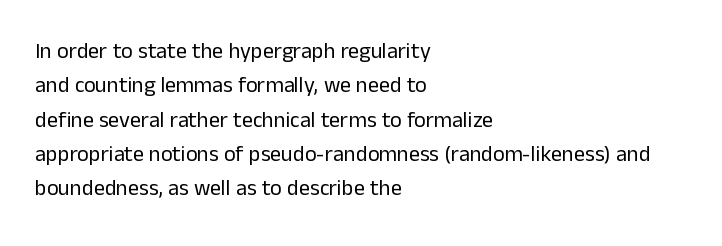
Q: Is the text bold? A: No.
Q: Is the text italic (slanted)? A: No, it is upright.
Q: Is the text underlined? A: No.
Q: How is the paragraph aligned? A: Left-aligned.
Q: Is the spacing between letters normal or unusually wide? A: Normal.
Q: Is the spacing between lines tight, normal or loose? A: Normal.
